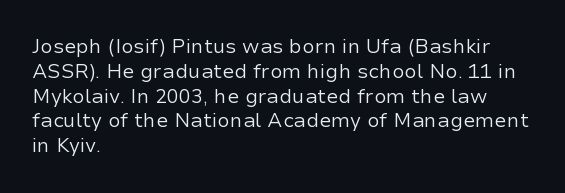
The image shows 20 px text type, upright; set left-aligned, line spacing 1.24x, normal letter spacing, not underlined.
